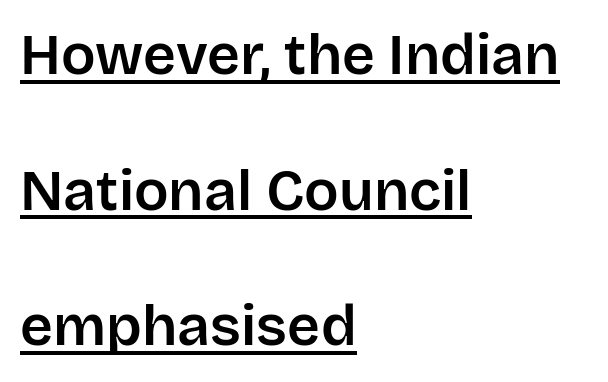
{"serif": "no", "italic": "no", "width": "normal", "stroke_contrast": "low", "x_height": "large", "monospaced": "no", "underline": "yes", "align": "left", "line_spacing": "loose", "line_spacing_ratio": 2.38, "letter_spacing": "normal", "letter_spacing_em": 0.0, "glyph_px": 57}
